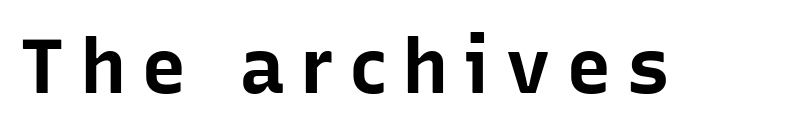
{"serif": "no", "italic": "no", "bold": "yes", "weight": "bold", "width": "normal", "stroke_contrast": "low", "x_height": "medium", "monospaced": "no", "underline": "no", "glyph_px": 77}
